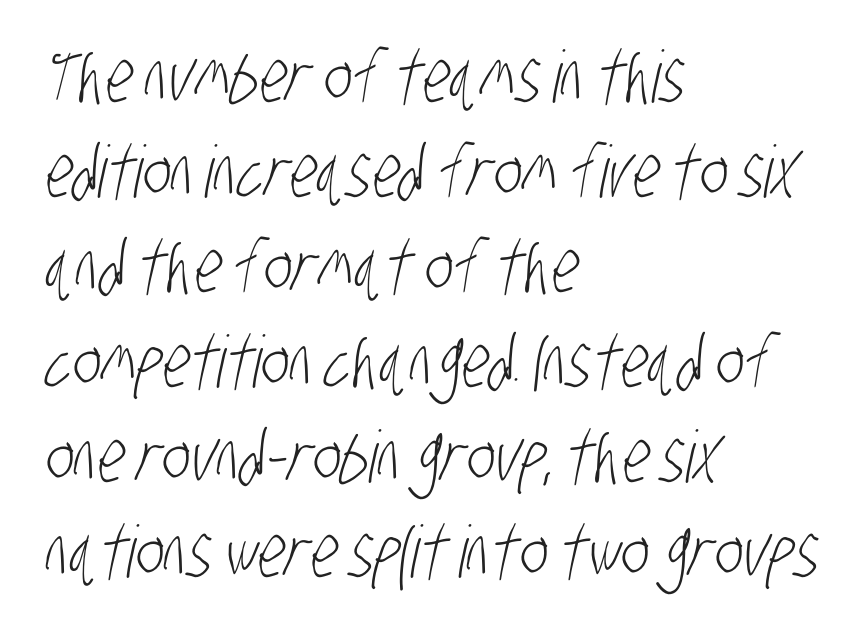
Regular leading. The text block is weighted toward the left margin, trailing off unevenly rightward. The passage shown is not bold in any degree. Just letters on the line, the space beneath them empty. The line texture is even and compact thanks to regular tracking.
